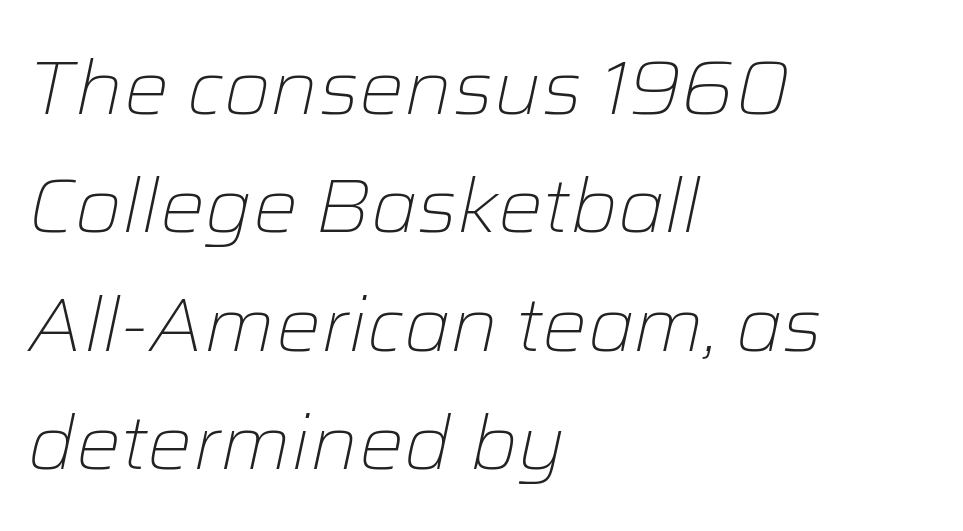
The setting favours the left margin, as ordinary paragraphs usually do. The letters advance in unequal steps, a hallmark of proportional type. Does extra space separate the letters? No, they use regular spacing. Letters have the restrained weight of plain body copy at most. Descenders are the only things crossing below the line.
